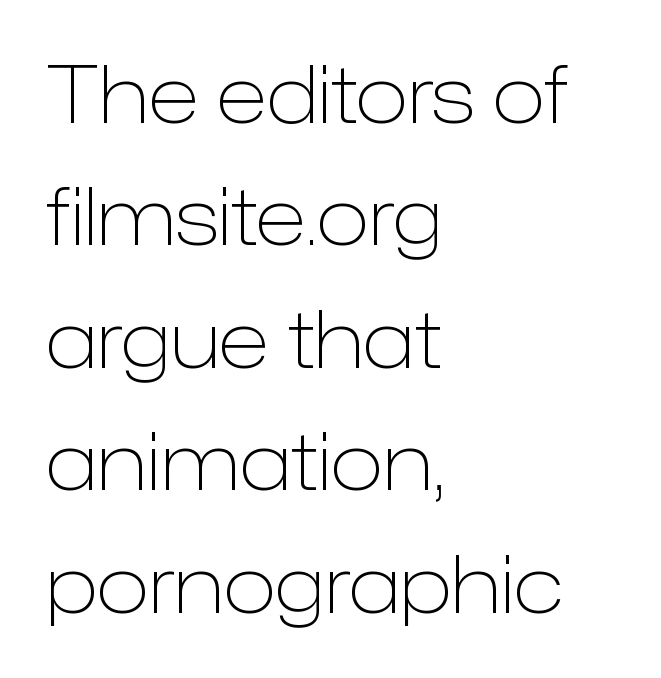
The image shows 79 px light sans-serif type, upright; set left-aligned, normal line spacing (1.55x), normal letter spacing, not underlined; low stroke contrast and a medium x-height.
